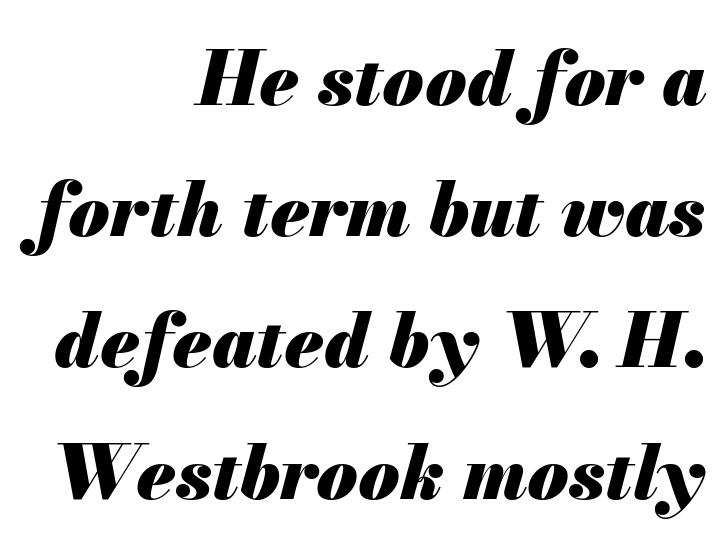
On the weight axis this lands at bold, roughly 700. Characters are canted at an angle relative to the baseline's perpendicular. Proportional: the letters do not fall into vertical columns. Each line ends at the same right margin while the left side varies. The gaps between neighbouring characters are ordinary and unremarkable. Bare-footed words on every line.
